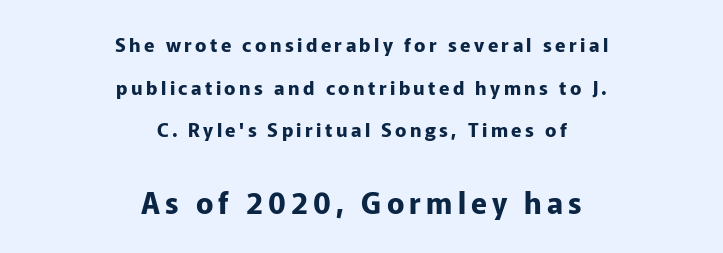
The strip under each line holds only bare page. The block sitting lower on the canvas is the one with enlarged characters. Leading is clearly above the norm, producing a sparse column. Typeset on center — no edge is straight. Stroke thickness is high; the sample reads as a true bold.
